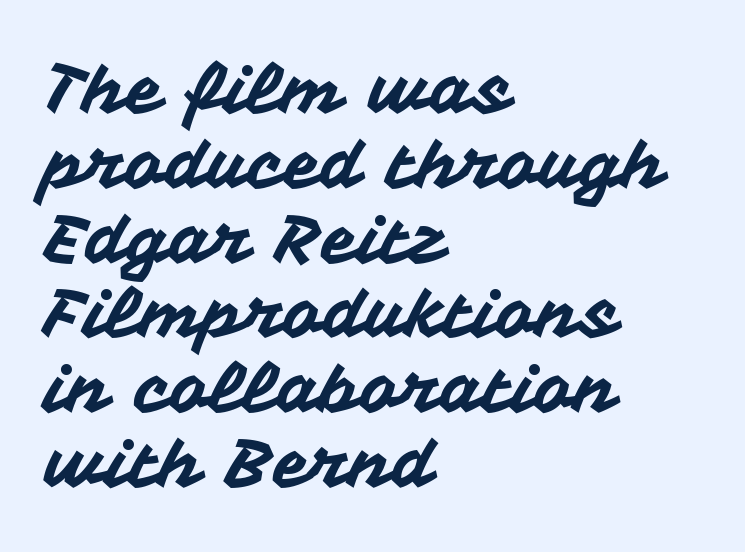
Short and long lines alike share a common starting point at left. The passage shown is typed in a proportional face where columns would drift. Check under the words: just untouched page. The typeface chosen for these lines omits serifs.
